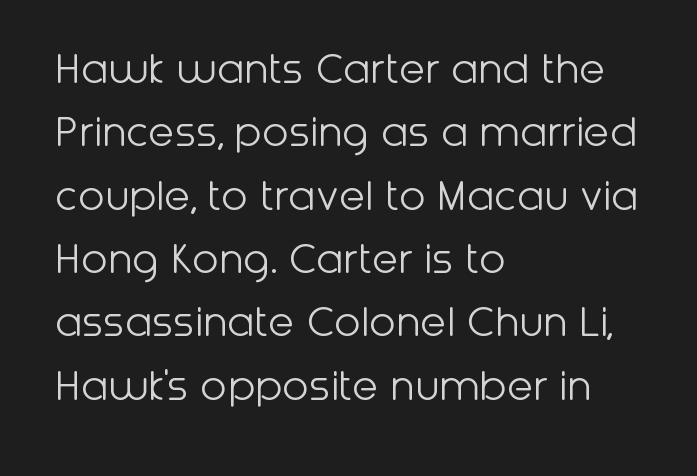
Q: Is the text bold? A: No.
Q: Is the text italic (slanted)? A: No, it is upright.
Q: Is the typeface a serif or a sans-serif typeface? A: Sans-serif.
Q: Is the text underlined? A: No.
Q: How is the paragraph aligned? A: Left-aligned.
Q: Is the spacing between letters normal or unusually wide? A: Normal.
Q: Is the spacing between lines tight, normal or loose? A: Normal.
Q: Width (condensed, normal, or wide)? A: Normal.
Q: Stroke contrast? A: Low.
Q: x-height? A: Medium.
Q: Monospaced? A: No.
